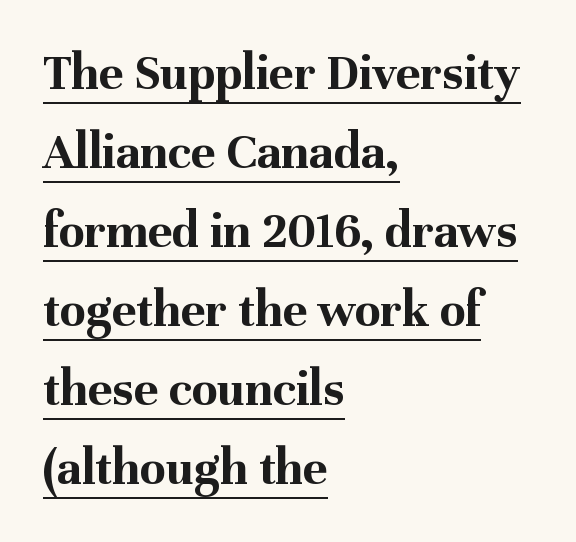
{"serif": "yes", "italic": "no", "bold": "yes", "weight": "bold", "width": "normal", "stroke_contrast": "medium", "x_height": "medium", "monospaced": "no", "underline": "yes", "align": "left", "line_spacing": "normal", "line_spacing_ratio": 1.52, "letter_spacing": "normal", "letter_spacing_em": 0.0, "glyph_px": 52}
